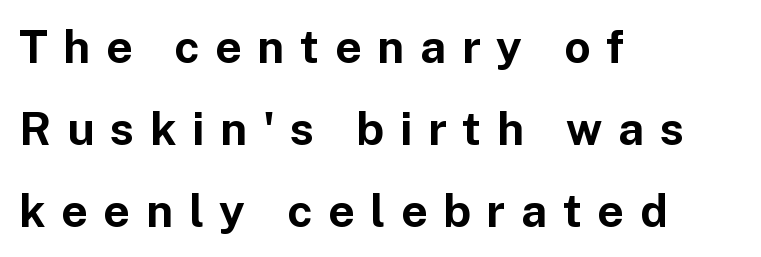
The image shows 46 px bold sans-serif type, upright; set left-aligned, line spacing 1.78x, unusually wide letter spacing (+0.34 em), not underlined; low stroke contrast and a medium x-height.
